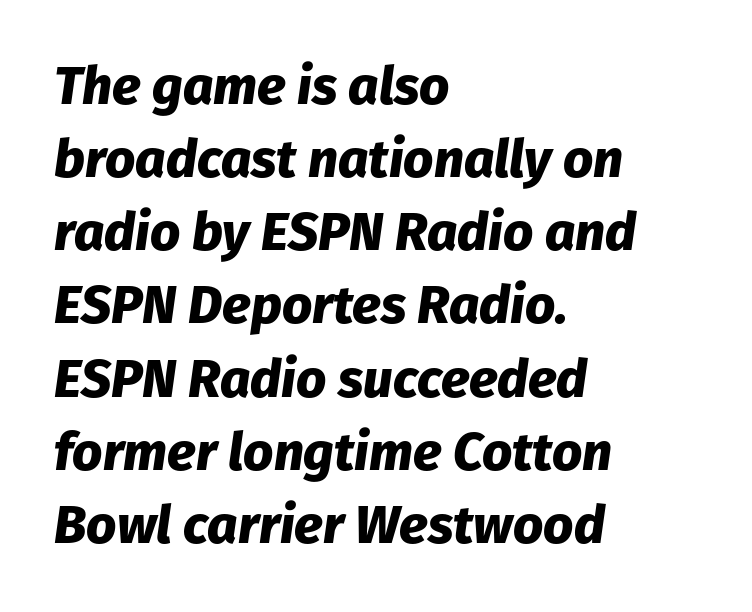
{"italic": "yes", "lean": "right", "slant_degrees": 8, "bold": "yes", "weight": "heavy", "width": "normal", "stroke_contrast": "low", "x_height": "medium", "monospaced": "no", "underline": "no", "align": "left", "line_spacing": "normal", "line_spacing_ratio": 1.38, "letter_spacing": "normal", "letter_spacing_em": 0.0, "glyph_px": 53}
